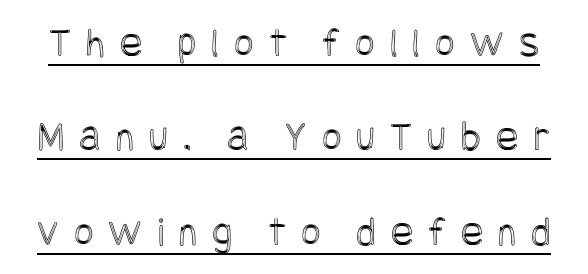
Q: Is the text italic (slanted)? A: No, it is upright.
Q: Is the text underlined? A: Yes.
Q: Is the spacing between letters normal or unusually wide? A: Unusually wide.
Q: Is the spacing between lines tight, normal or loose? A: Loose.
Q: Width (condensed, normal, or wide)? A: Condensed.
Q: x-height? A: Large.
